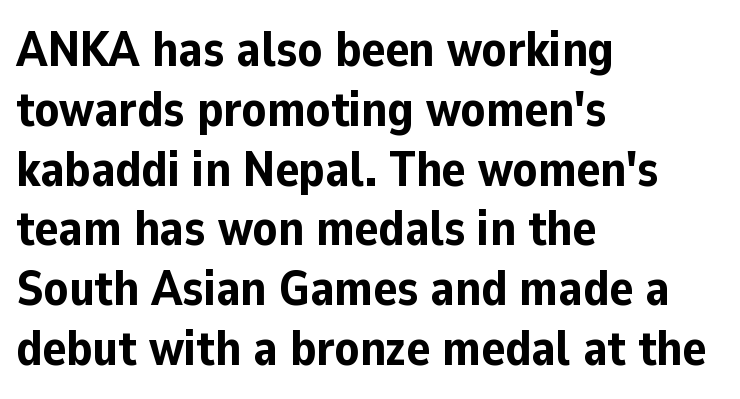
{"serif": "no", "italic": "no", "bold": "yes", "weight": "bold", "width": "normal", "stroke_contrast": "low", "x_height": "medium", "monospaced": "no", "underline": "no", "align": "left", "line_spacing_ratio": 1.22, "letter_spacing": "normal", "letter_spacing_em": 0.0, "glyph_px": 49}
